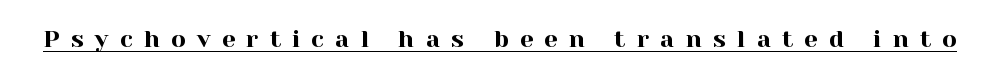
The image shows 24 px text type, upright; set unusually wide letter spacing (+0.47 em), underlined.
